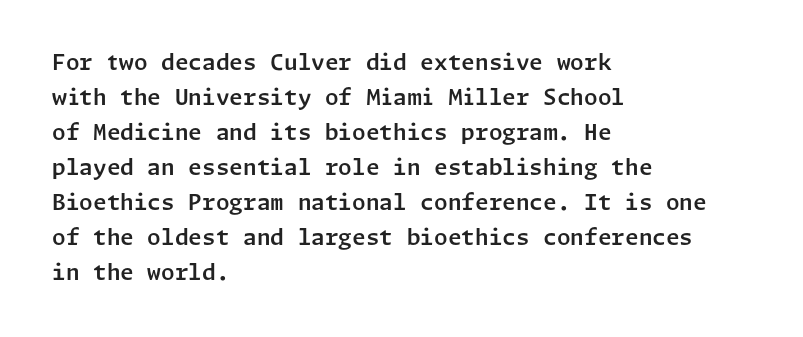
The image shows 22 px text type, upright; set left-aligned, normal line spacing (1.59x), normal letter spacing, not underlined.
